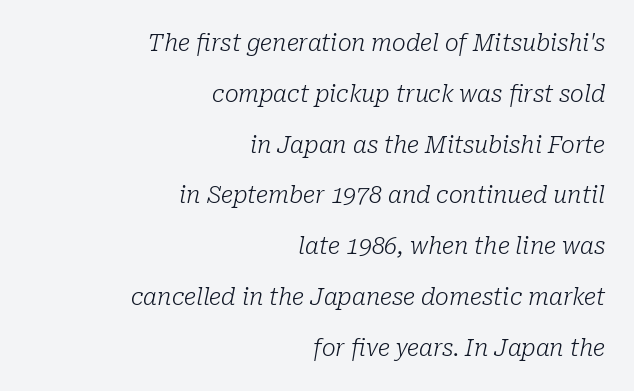
{"italic": "yes", "lean": "right", "slant_degrees": 10, "bold": "no", "underline": "no", "align": "right", "line_spacing": "loose", "line_spacing_ratio": 2.21, "letter_spacing": "normal", "letter_spacing_em": 0.0, "glyph_px": 23}
